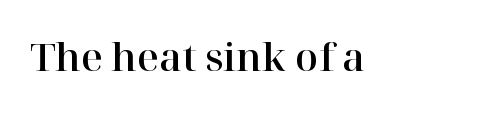
The image shows 38 px serif type, upright; set normal letter spacing, not underlined; high stroke contrast and a medium x-height.
